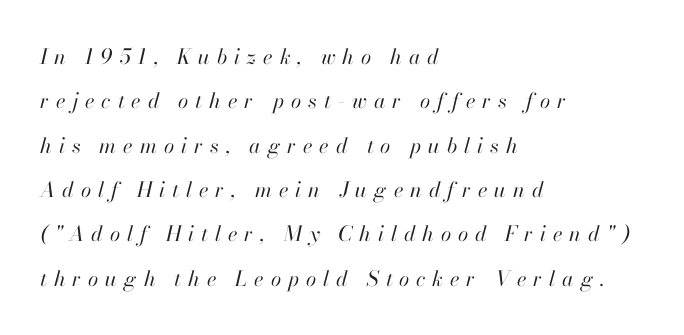
Lines of text with bare space underneath. Rendered with sloped, italic letterforms. The lines in this sample share a left origin and differ only in where they stop. The font sits on the lighter half of the weight spectrum, regular included. Characters follow at a spacing far wider than the type designer built in. Leading is clearly above the norm, producing a sparse column.
